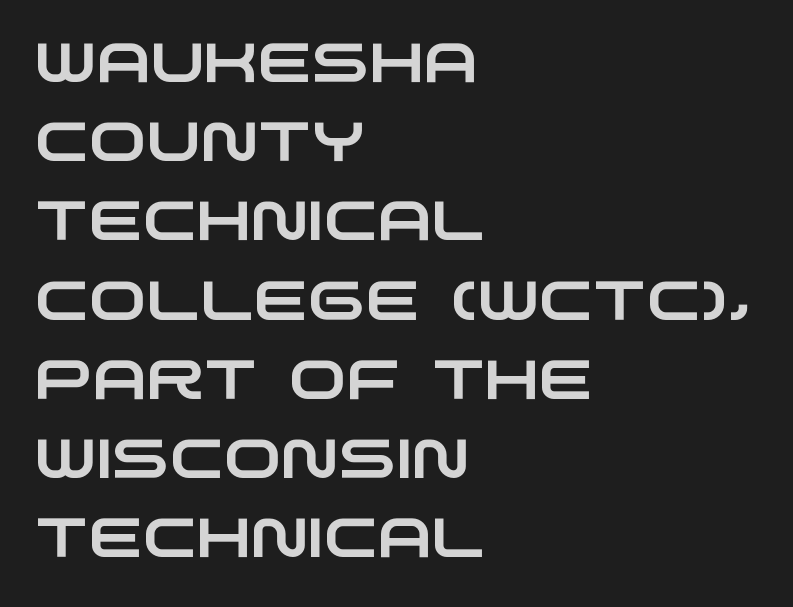
{"serif": "no", "width": "wide", "stroke_contrast": "low", "x_height": "large", "monospaced": "no", "underline": "no", "align": "left", "line_spacing": "normal", "line_spacing_ratio": 1.44, "letter_spacing": "normal", "letter_spacing_em": 0.0, "glyph_px": 55}
